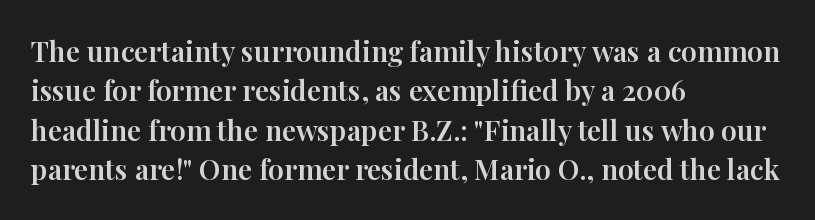
The image shows 28 px serif type, upright; set left-aligned, normal line spacing (1.41x), normal letter spacing, not underlined; high stroke contrast and a medium x-height.
